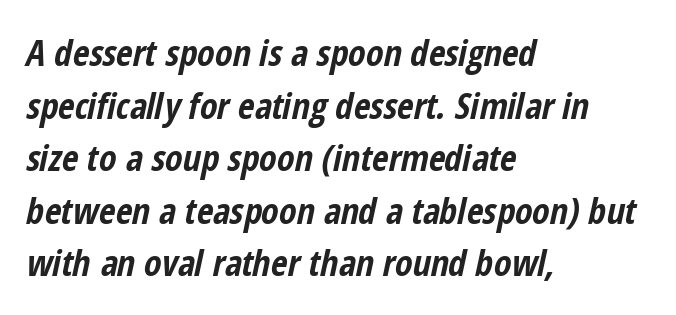
Q: Is the text bold? A: Yes.
Q: Is the text italic (slanted)? A: Yes, it leans right by about 12 degrees.
Q: Is the text underlined? A: No.
Q: How is the paragraph aligned? A: Left-aligned.
Q: Is the spacing between letters normal or unusually wide? A: Normal.
Q: Is the spacing between lines tight, normal or loose? A: Normal.
Q: Width (condensed, normal, or wide)? A: Condensed.
Q: Stroke contrast? A: Low.
Q: x-height? A: Medium.
Q: Monospaced? A: No.
